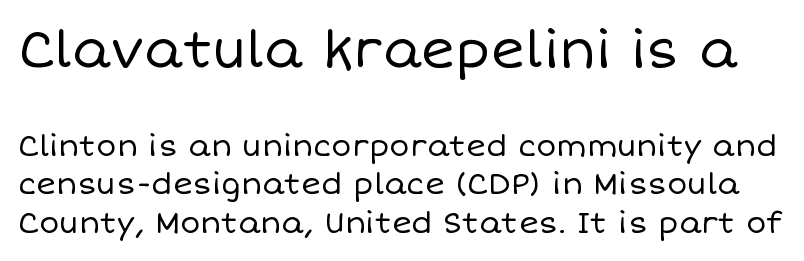
The image shows 52 px regular-weight type, upright; set normal line spacing (1.29x), normal letter spacing, not underlined; the first (top) block is 1.73x larger; low stroke contrast and a large x-height.
